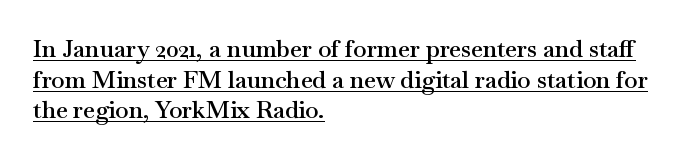
The line texture is even and compact thanks to regular tracking. Where is the straight margin? On the left. Italic: no, the glyphs are upright roman. Look at the stroke-to-counter ratio: somewhat heavy, a semibold.
